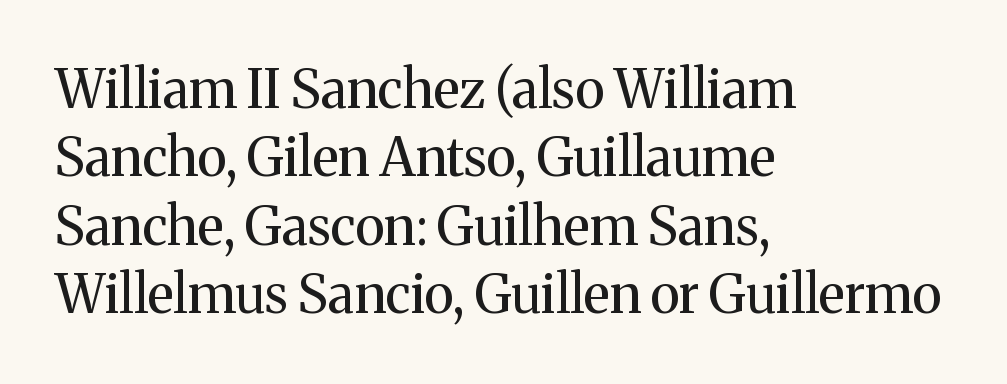
Q: Is the text bold? A: No.
Q: Is the text italic (slanted)? A: No, it is upright.
Q: Is the typeface a serif or a sans-serif typeface? A: Serif.
Q: Is the text underlined? A: No.
Q: How is the paragraph aligned? A: Left-aligned.
Q: Is the spacing between letters normal or unusually wide? A: Normal.
Q: Is the spacing between lines tight, normal or loose? A: Normal.
Q: Width (condensed, normal, or wide)? A: Normal.
Q: Stroke contrast? A: Medium.
Q: x-height? A: Medium.
Q: Monospaced? A: No.
